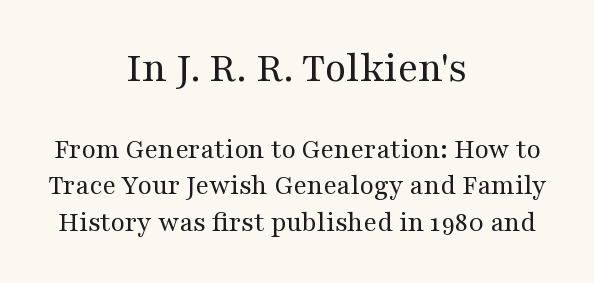
{"serif": "yes", "italic": "no", "bold": "no", "weight": "regular", "width": "wide", "stroke_contrast": "medium", "x_height": "medium", "monospaced": "no", "underline": "no", "align": "center", "line_spacing": "normal", "line_spacing_ratio": 1.25, "letter_spacing": "normal", "letter_spacing_em": 0.0, "larger_block": "first", "size_ratio": 1.52, "glyph_px": 44}
